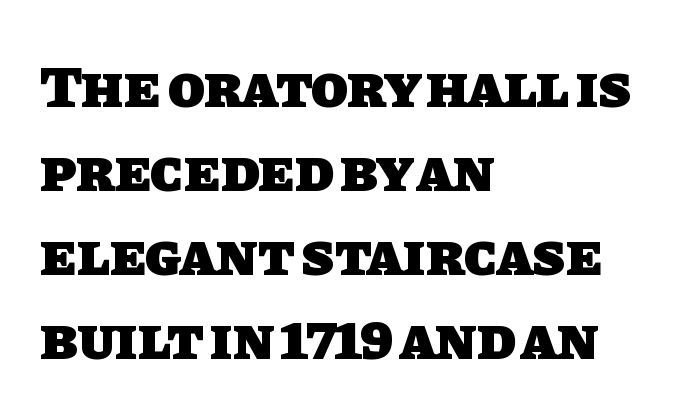
Q: Is the text bold? A: Yes.
Q: Is the typeface a serif or a sans-serif typeface? A: Sans-serif.
Q: Is the text underlined? A: No.
Q: How is the paragraph aligned? A: Left-aligned.
Q: Is the spacing between letters normal or unusually wide? A: Normal.
Q: Is the spacing between lines tight, normal or loose? A: Normal.
Q: Width (condensed, normal, or wide)? A: Normal.
Q: Stroke contrast? A: Low.
Q: x-height? A: Large.
Q: Monospaced? A: No.
